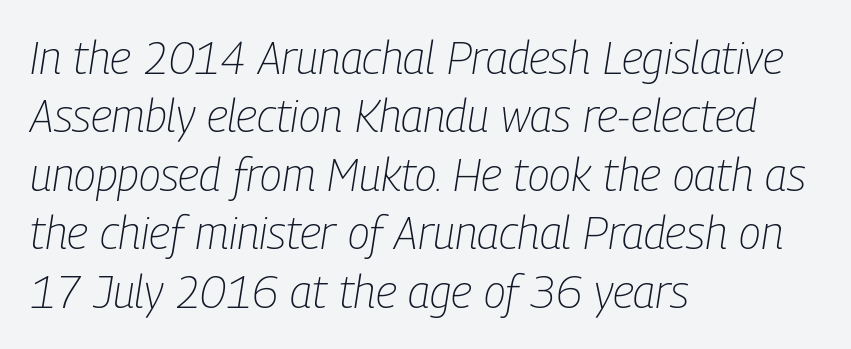
{"italic": "yes", "lean": "right", "slant_degrees": 9, "bold": "no", "weight": "light", "width": "condensed", "stroke_contrast": "low", "x_height": "medium", "monospaced": "no", "underline": "no", "align": "left", "line_spacing": "normal", "line_spacing_ratio": 1.3, "letter_spacing": "normal", "letter_spacing_em": 0.0, "glyph_px": 45}
